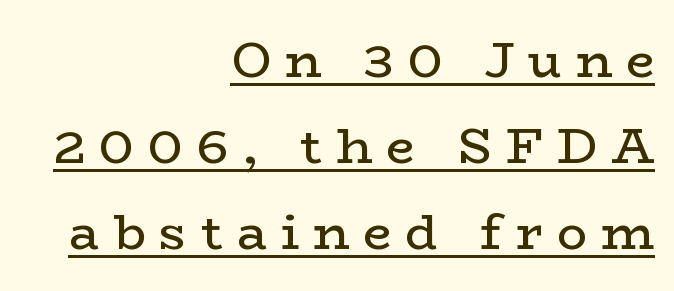
Q: Is the text bold? A: No.
Q: Is the text italic (slanted)? A: No, it is upright.
Q: Is the typeface a serif or a sans-serif typeface? A: Serif.
Q: Is the text underlined? A: Yes.
Q: How is the paragraph aligned? A: Right-aligned.
Q: Is the spacing between letters normal or unusually wide? A: Unusually wide.
Q: Width (condensed, normal, or wide)? A: Wide.
Q: Stroke contrast? A: Low.
Q: x-height? A: Medium.
Q: Monospaced? A: No.
